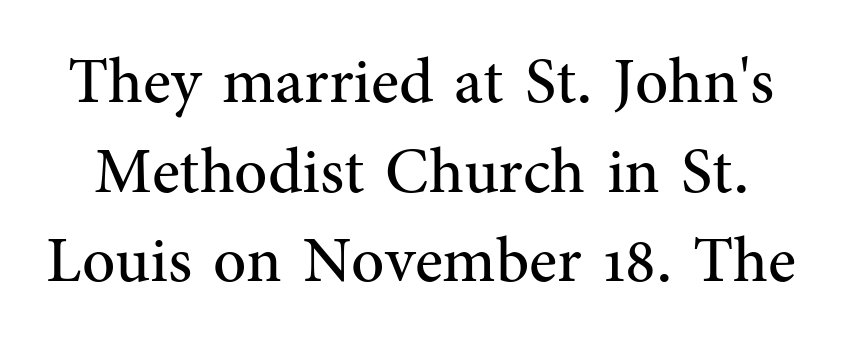
Q: Is the text bold? A: No.
Q: Is the text italic (slanted)? A: No, it is upright.
Q: Is the typeface a serif or a sans-serif typeface? A: Serif.
Q: Is the text underlined? A: No.
Q: Is the spacing between letters normal or unusually wide? A: Normal.
Q: Is the spacing between lines tight, normal or loose? A: Normal.
Q: Width (condensed, normal, or wide)? A: Normal.
Q: Stroke contrast? A: Medium.
Q: x-height? A: Medium.
Q: Monospaced? A: No.
